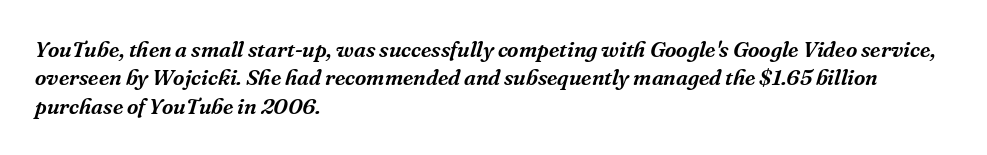
{"italic": "yes", "lean": "right", "slant_degrees": 16, "underline": "no", "align": "left", "line_spacing": "normal", "line_spacing_ratio": 1.29, "letter_spacing": "normal", "letter_spacing_em": 0.0, "glyph_px": 22}
